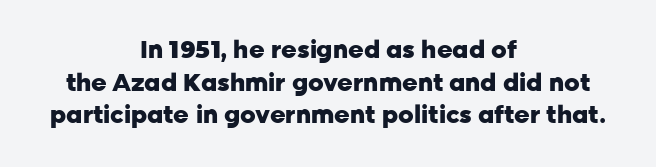
The image shows 24 px bold type, upright; set centered, normal line spacing (1.36x), normal letter spacing, not underlined.
